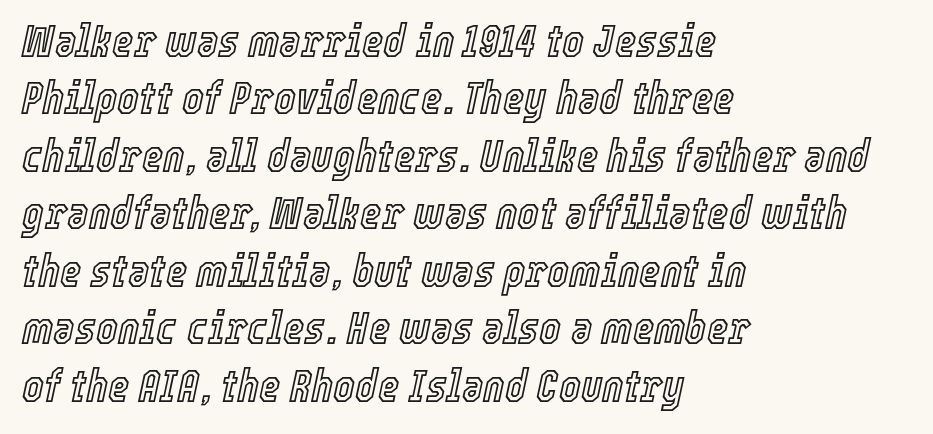
{"italic": "yes", "lean": "right", "slant_degrees": 12, "width": "condensed", "x_height": "medium", "monospaced": "no", "underline": "no", "align": "left", "line_spacing": "normal", "line_spacing_ratio": 1.25, "letter_spacing": "normal", "letter_spacing_em": 0.0, "glyph_px": 46}
